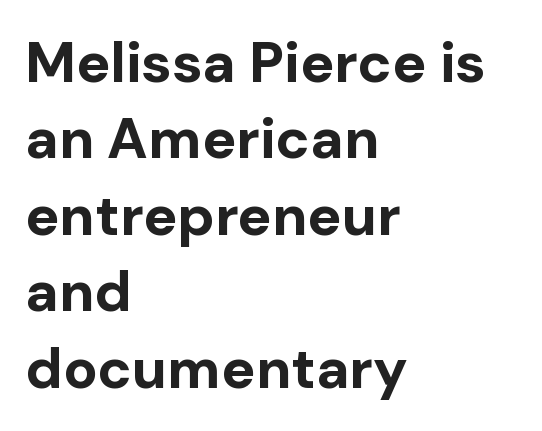
Q: Is the text bold? A: Yes.
Q: Is the text italic (slanted)? A: No, it is upright.
Q: Is the typeface a serif or a sans-serif typeface? A: Sans-serif.
Q: Is the text underlined? A: No.
Q: How is the paragraph aligned? A: Left-aligned.
Q: Is the spacing between letters normal or unusually wide? A: Normal.
Q: Is the spacing between lines tight, normal or loose? A: Normal.
Q: Width (condensed, normal, or wide)? A: Normal.
Q: Stroke contrast? A: Low.
Q: x-height? A: Medium.
Q: Monospaced? A: No.
